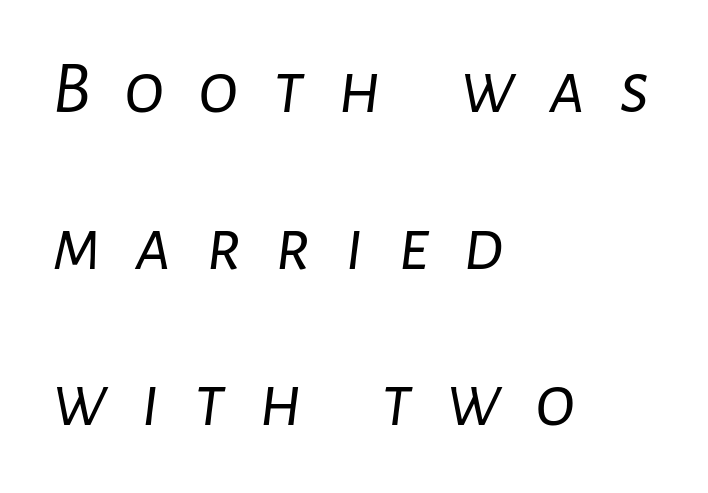
Q: Is the text bold? A: No.
Q: Is the text italic (slanted)? A: Yes, it leans right by about 7 degrees.
Q: Is the text underlined? A: No.
Q: How is the paragraph aligned? A: Left-aligned.
Q: Is the spacing between letters normal or unusually wide? A: Unusually wide.
Q: Is the spacing between lines tight, normal or loose? A: Loose.
Q: Width (condensed, normal, or wide)? A: Normal.
Q: Stroke contrast? A: Low.
Q: x-height? A: Medium.
Q: Monospaced? A: No.
